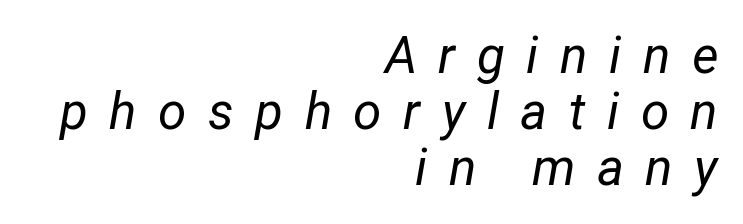
{"italic": "yes", "lean": "right", "slant_degrees": 12, "bold": "no", "weight": "regular", "width": "normal", "stroke_contrast": "low", "x_height": "medium", "monospaced": "no", "underline": "no", "align": "right", "line_spacing": "tight", "line_spacing_ratio": 1.1, "letter_spacing": "wide", "letter_spacing_em": 0.42, "glyph_px": 51}
